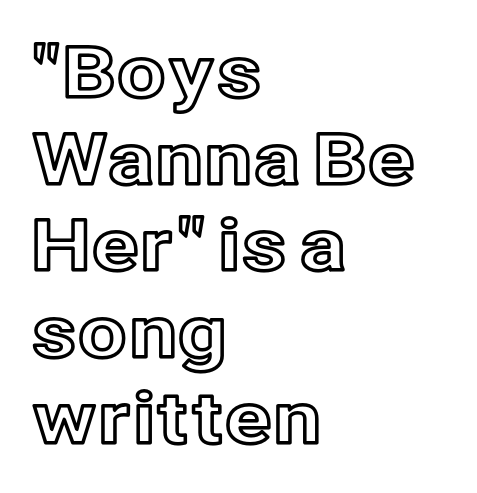
Q: Is the text italic (slanted)? A: No, it is upright.
Q: Is the text underlined? A: No.
Q: How is the paragraph aligned? A: Left-aligned.
Q: Is the spacing between letters normal or unusually wide? A: Normal.
Q: Width (condensed, normal, or wide)? A: Normal.
Q: x-height? A: Medium.
Q: Monospaced? A: No.
